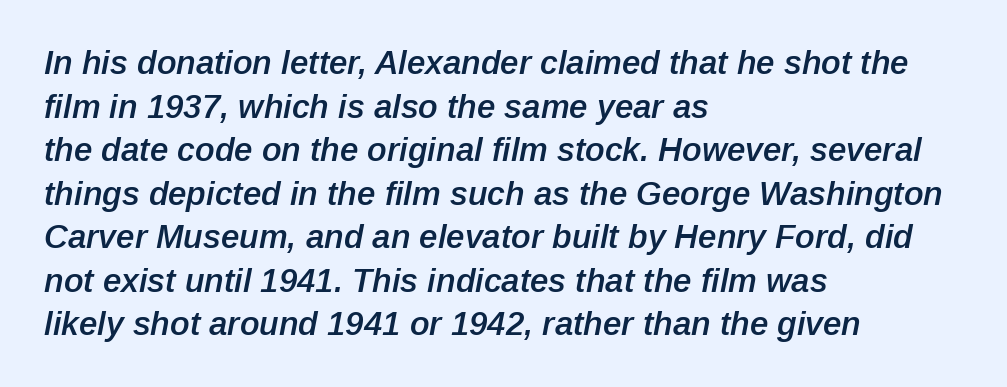
{"italic": "yes", "lean": "right", "slant_degrees": 12, "bold": "semi", "weight": "semibold", "width": "normal", "stroke_contrast": "low", "x_height": "medium", "monospaced": "no", "underline": "no", "align": "left", "line_spacing": "normal", "line_spacing_ratio": 1.32, "letter_spacing": "normal", "letter_spacing_em": 0.0, "glyph_px": 33}
